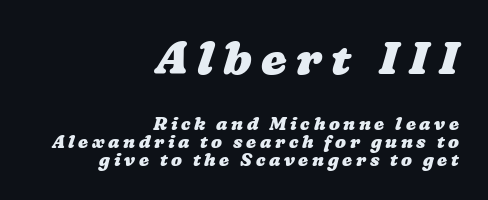
The image shows 46 px heavy, wide type; set right-aligned, tight line spacing (1.0x), unusually wide letter spacing (+0.2 em), not underlined; the first (top) block is 2.56x larger; low stroke contrast and a medium x-height.
